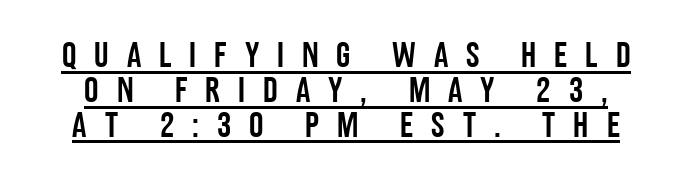
Here the designer chose a conventional face with non-uniform glyph widths. A roman cut, with each character standing at attention. Summary of vertical rhythm: compact, with narrow interline spacing. Glance below the letters and you will spot a drawn line. Students, note that the glyphs here are deliberately spaced far apart. The glyphs in this specimen are sans serif.
